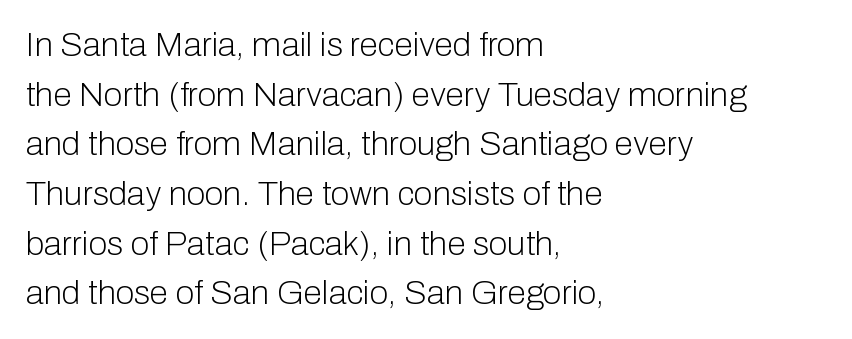
Posture: upright roman. The passage is arranged the way most books set body copy — flush left. A typesetter would label this face a sans. Do the characters align in a grid? No, the font is proportional. The passage shown stacks its lines at a standard gap.
